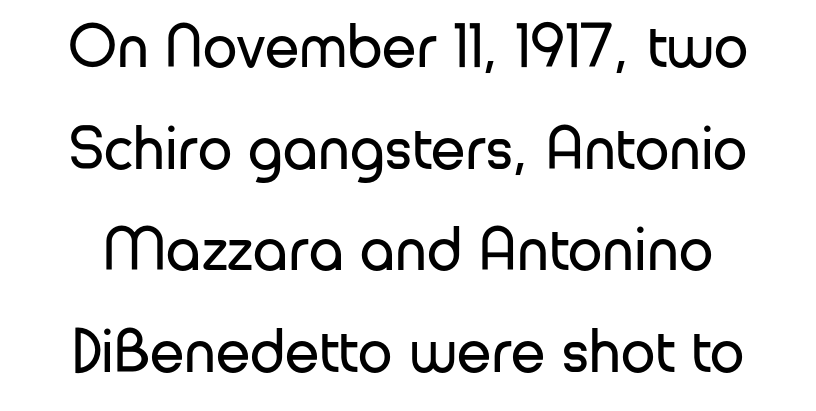
One glance says typical: line gaps are just what's usual. The typesetting does not lean heavy: it is not bold. Rendered with straight, roman letterforms. Here the designer chose a conventional face with non-uniform glyph widths. Clear beneath every line of the passage. Words appear dense and cohesive because spacing is normal.
